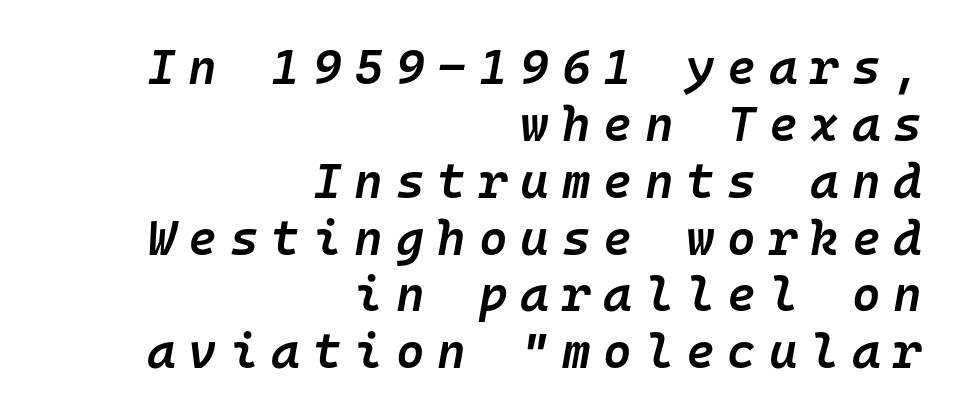
Q: Is the text bold? A: Semi-bold.
Q: Is the text italic (slanted)? A: Yes, it leans right by about 10 degrees.
Q: Is the text underlined? A: No.
Q: How is the paragraph aligned? A: Right-aligned.
Q: Is the spacing between letters normal or unusually wide? A: Unusually wide.
Q: Width (condensed, normal, or wide)? A: Normal.
Q: Stroke contrast? A: Low.
Q: x-height? A: Medium.
Q: Monospaced? A: Yes.
